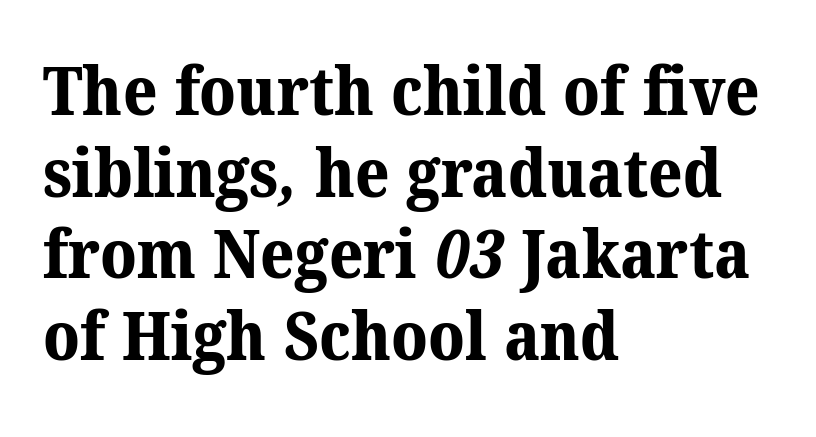
Just letters on the line, the space beneath them empty. Compared with typical body copy, the letter spacing here is the same. These lines are composed in type with serifs. All the whitespace from short lines collects on the right. You could not count columns in this text — the font is proportionally spaced.
